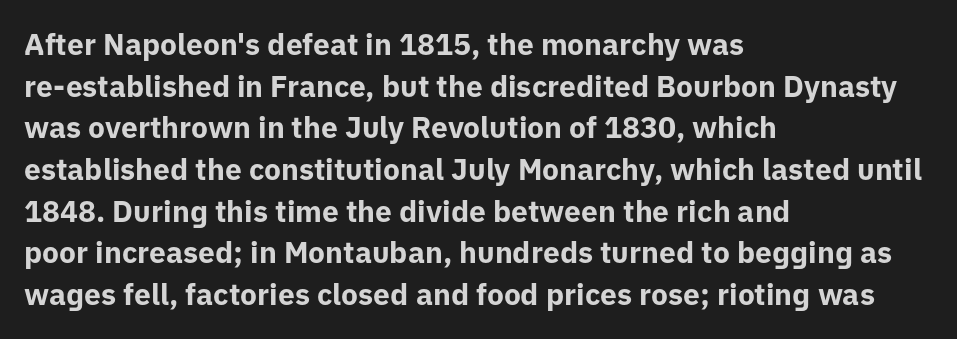
Just letters on the line, the space beneath them empty. Notice how descenders clear the ascenders below comfortably — that's standard leading. Nobody touched the tracking dial on this one. If you drew a line through each stem, it would be perfectly vertical. Serifs: no, the terminals of the letterforms are clean.
